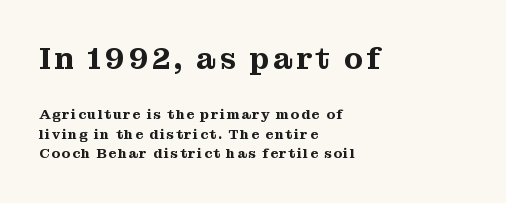
Lines of text with bare space underneath. A student would notice the top passage is typeset larger than what follows. Looks like regular typesetting: each glyph gets only the width it needs. Alignment: flush left. If you drew a line through each stem, it would be perfectly vertical. Baseline-to-baseline distance is the conventional proportion of letter height.
